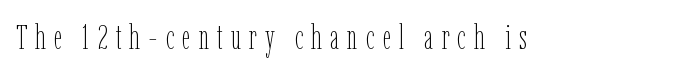
The typesetting does not lean heavy: it is not bold. The face used here is proportionally spaced, like ordinary book or web type. You could only call the tracking loose — the letters float apart. Glance below the letters and you will spot only blank space. Ascenders rise straight up at ninety degrees.
